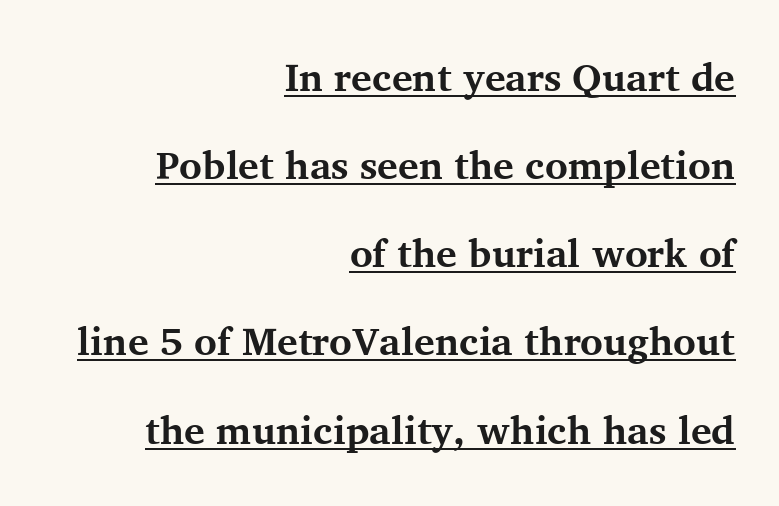
Whoever set this chose breathing room over compactness in the vertical rhythm. Caption: multi-line text, flush right, ragged left. Varying glyph widths throughout — classic text-font behaviour. Heft: maximum for text — a bold. Examine the stroke ends and you'll spot serifs.
